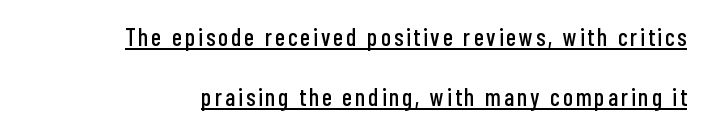
{"italic": "no", "underline": "yes", "align": "right", "line_spacing": "loose", "line_spacing_ratio": 2.49, "glyph_px": 24}
